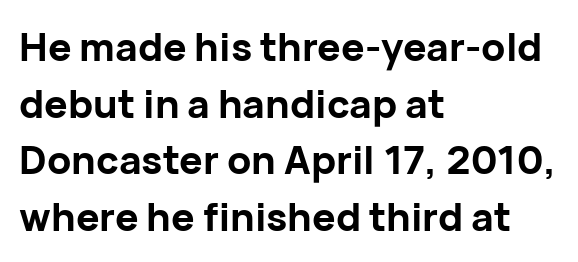
Q: Is the text bold? A: Yes.
Q: Is the text italic (slanted)? A: No, it is upright.
Q: Is the typeface a serif or a sans-serif typeface? A: Sans-serif.
Q: Is the text underlined? A: No.
Q: How is the paragraph aligned? A: Left-aligned.
Q: Is the spacing between letters normal or unusually wide? A: Normal.
Q: Is the spacing between lines tight, normal or loose? A: Normal.
Q: Width (condensed, normal, or wide)? A: Normal.
Q: Stroke contrast? A: Low.
Q: x-height? A: Medium.
Q: Monospaced? A: No.
